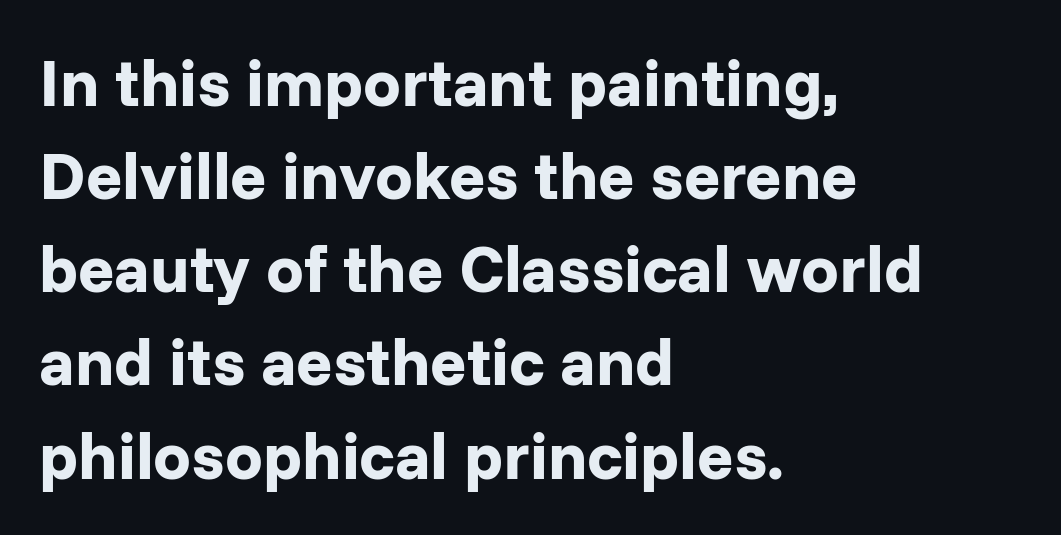
{"serif": "no", "italic": "no", "bold": "yes", "weight": "bold", "width": "normal", "stroke_contrast": "low", "x_height": "medium", "monospaced": "no", "underline": "no", "align": "left", "line_spacing": "normal", "line_spacing_ratio": 1.39, "letter_spacing": "normal", "letter_spacing_em": 0.0, "glyph_px": 67}
